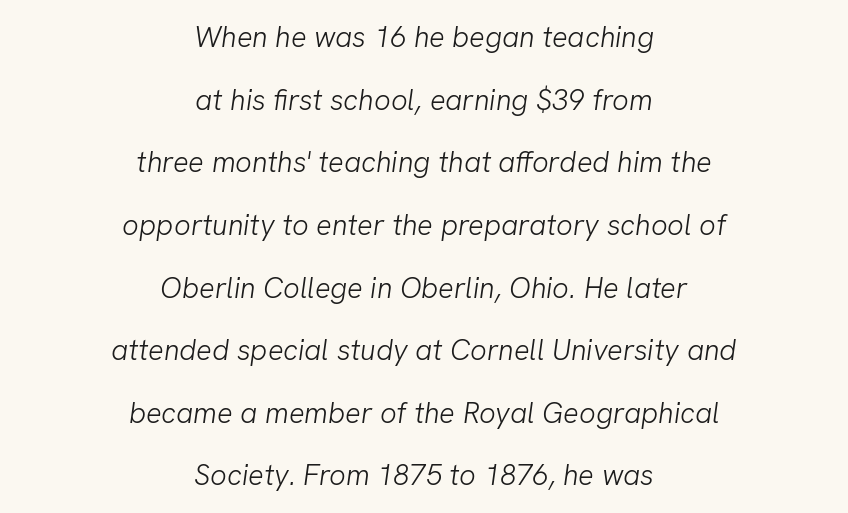
{"serif": "no", "bold": "no", "weight": "light", "width": "normal", "stroke_contrast": "low", "x_height": "medium", "monospaced": "no", "underline": "no", "align": "center", "line_spacing": "loose", "line_spacing_ratio": 2.16, "letter_spacing": "normal", "letter_spacing_em": 0.0, "glyph_px": 29}
